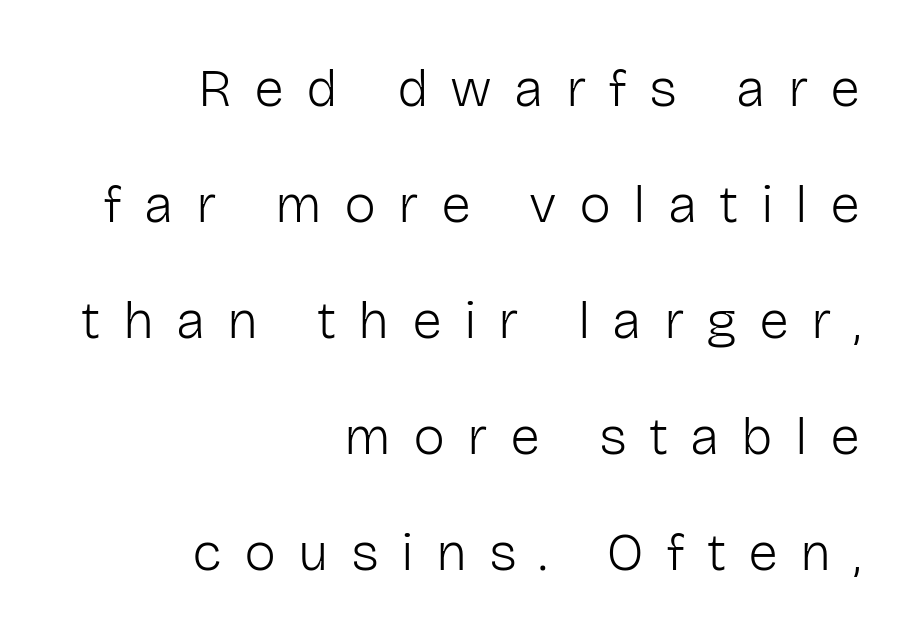
{"serif": "no", "italic": "no", "bold": "no", "weight": "light", "width": "normal", "stroke_contrast": "low", "x_height": "medium", "monospaced": "no", "underline": "no", "align": "right", "line_spacing": "loose", "line_spacing_ratio": 2.15, "letter_spacing": "wide", "letter_spacing_em": 0.41, "glyph_px": 54}
